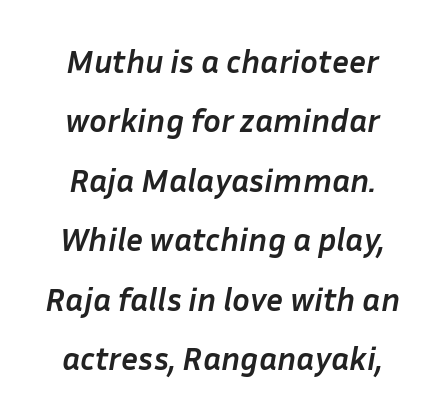
The image shows 33 px semibold type, italic (leaning right); set line spacing 1.8x, normal letter spacing, not underlined; low stroke contrast and a medium x-height.
